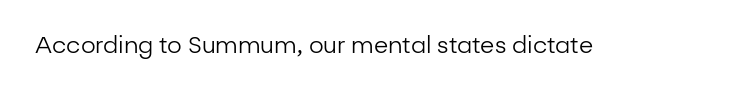
The image shows 23 px text type, upright; set normal letter spacing, not underlined.
